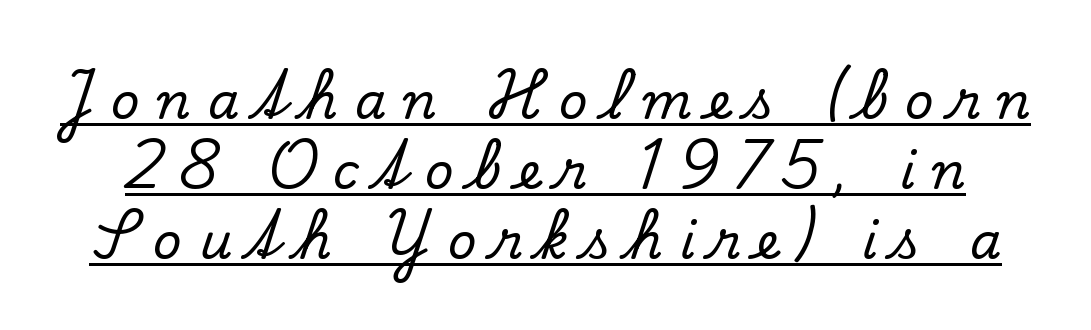
Q: Is the text italic (slanted)? A: Yes.
Q: Is the typeface a serif or a sans-serif typeface? A: Serif.
Q: Is the text underlined? A: Yes.
Q: Is the spacing between letters normal or unusually wide? A: Unusually wide.
Q: Is the spacing between lines tight, normal or loose? A: Normal.
Q: Width (condensed, normal, or wide)? A: Normal.
Q: Stroke contrast? A: Low.
Q: x-height? A: Small.
Q: Monospaced? A: No.
